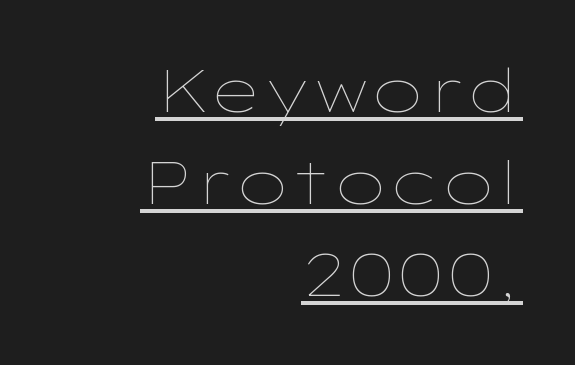
A continuous stroke trails under the words, as in a hyperlink. The letters look calm and open, with moderate or lighter stems. Line endings align vertically; line beginnings do not. These lines were composed using upright roman letters. The face used here is proportionally spaced, like ordinary book or web type.
